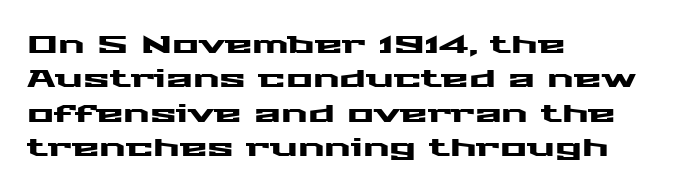
The image shows 25 px text type, upright; set left-aligned, normal line spacing (1.38x), normal letter spacing, not underlined.
